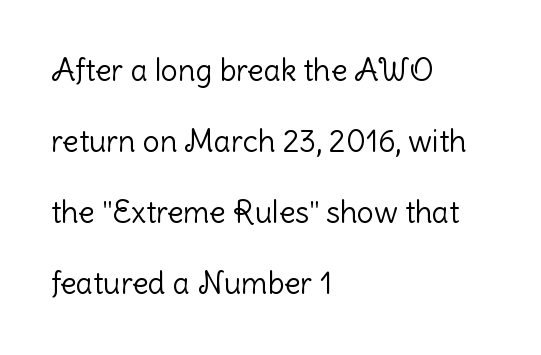
Q: Is the text bold? A: No.
Q: Is the text italic (slanted)? A: No, it is upright.
Q: Is the typeface a serif or a sans-serif typeface? A: Sans-serif.
Q: Is the text underlined? A: No.
Q: How is the paragraph aligned? A: Left-aligned.
Q: Is the spacing between letters normal or unusually wide? A: Normal.
Q: Is the spacing between lines tight, normal or loose? A: Loose.
Q: Width (condensed, normal, or wide)? A: Normal.
Q: Stroke contrast? A: Low.
Q: x-height? A: Medium.
Q: Monospaced? A: No.
